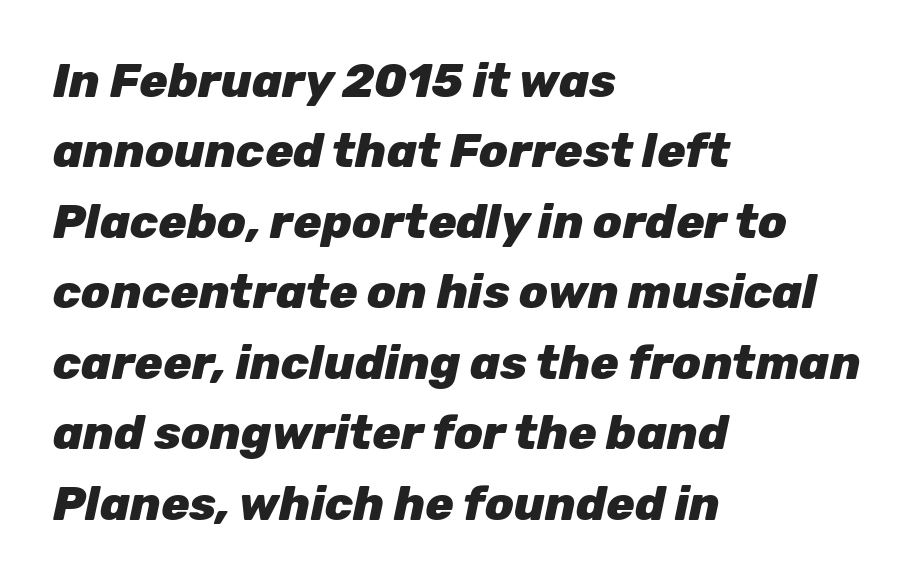
{"italic": "yes", "lean": "right", "slant_degrees": 12, "bold": "yes", "weight": "heavy", "width": "normal", "stroke_contrast": "low", "x_height": "medium", "monospaced": "no", "underline": "no", "align": "left", "line_spacing": "normal", "line_spacing_ratio": 1.5, "letter_spacing": "normal", "letter_spacing_em": 0.0, "glyph_px": 47}
